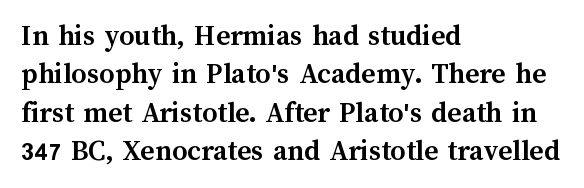
The image shows 30 px semibold type, upright; set left-aligned, normal line spacing (1.28x), normal letter spacing, not underlined; medium stroke contrast and a medium x-height.
